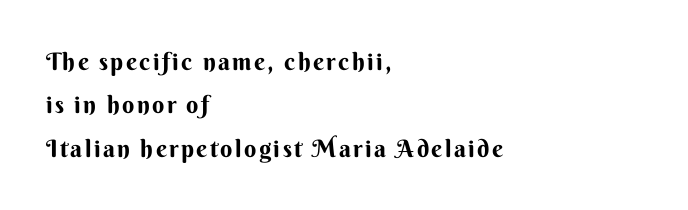
The image shows 24 px text type, upright; set left-aligned, line spacing 1.81x, not underlined.
